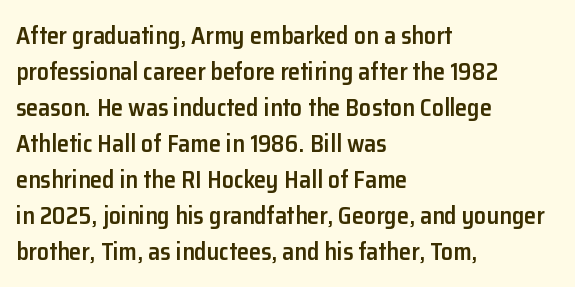
{"italic": "no", "bold": "semi", "underline": "no", "align": "left", "line_spacing": "normal", "line_spacing_ratio": 1.5, "letter_spacing": "normal", "letter_spacing_em": 0.0, "glyph_px": 24}
